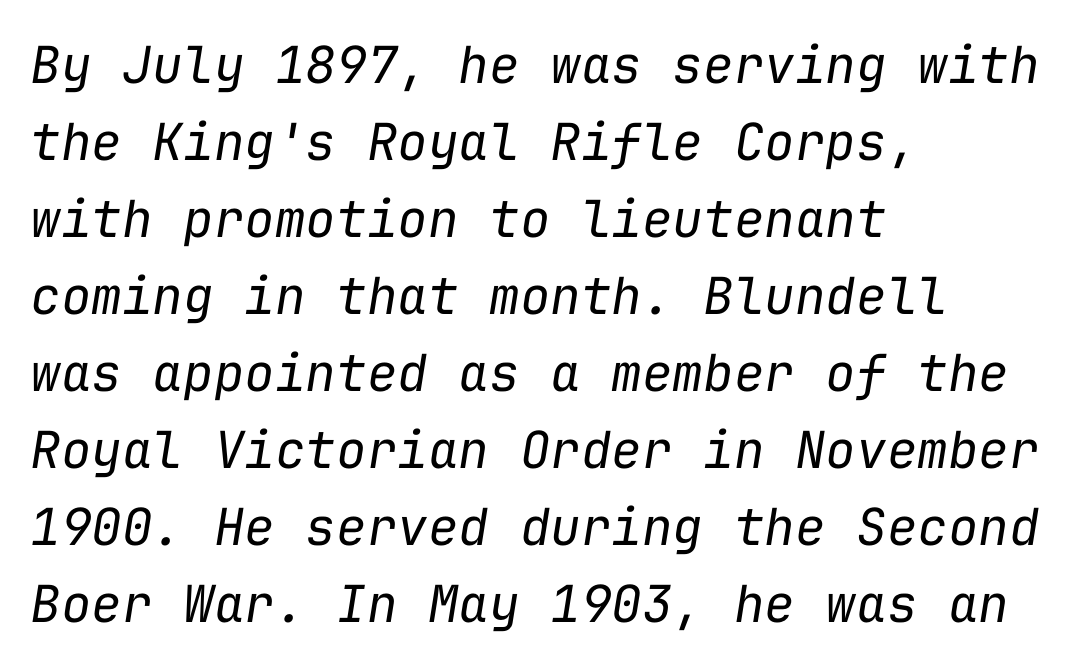
The image shows 51 px regular-weight type, italic (leaning right), monospaced; set left-aligned, normal line spacing (1.51x), normal letter spacing, not underlined; low stroke contrast and a medium x-height.
